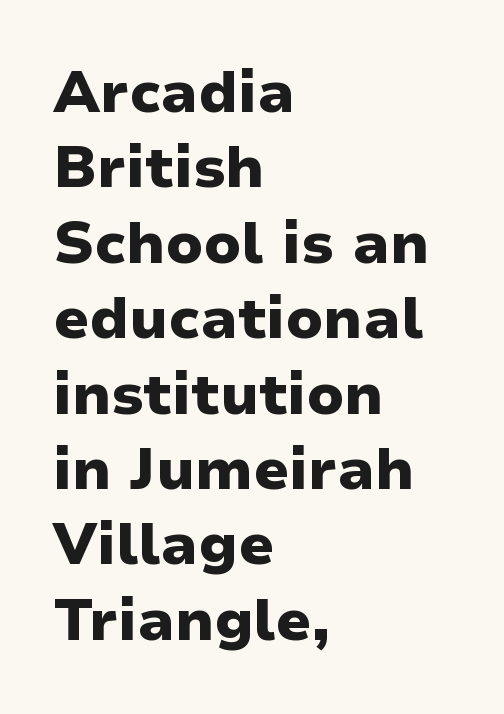
Q: Is the text bold? A: Yes.
Q: Is the text italic (slanted)? A: No, it is upright.
Q: Is the typeface a serif or a sans-serif typeface? A: Sans-serif.
Q: Is the text underlined? A: No.
Q: How is the paragraph aligned? A: Left-aligned.
Q: Is the spacing between letters normal or unusually wide? A: Normal.
Q: Is the spacing between lines tight, normal or loose? A: Normal.
Q: Width (condensed, normal, or wide)? A: Normal.
Q: Stroke contrast? A: Low.
Q: x-height? A: Medium.
Q: Monospaced? A: No.
